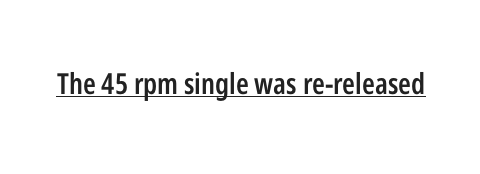
The image shows 29 px semibold, condensed sans-serif type, upright; set normal letter spacing, underlined; low stroke contrast and a medium x-height.
